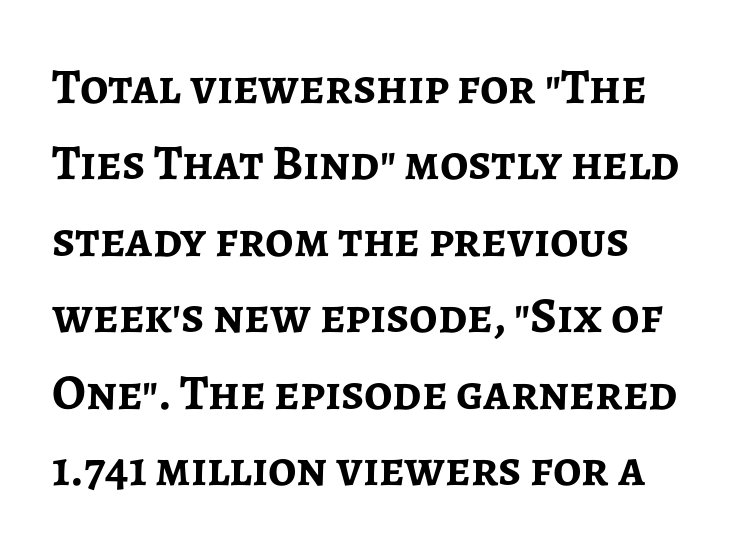
{"serif": "no", "italic": "no", "bold": "yes", "weight": "semibold", "width": "normal", "stroke_contrast": "low", "x_height": "medium", "monospaced": "no", "underline": "no", "line_spacing": "normal", "line_spacing_ratio": 1.53, "letter_spacing": "normal", "letter_spacing_em": 0.0, "glyph_px": 50}
